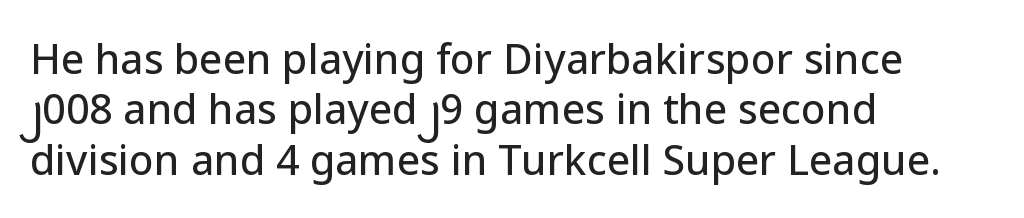
What stands out about the letter spacing? Nothing — it is the standard amount. Every stem runs plumb, perpendicular to the baseline. Do the characters align in a grid? No, the font is proportional. Font category for this specimen: sans-serif. Decoration check: the copy has no underline.
